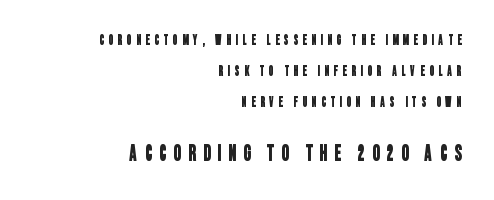
Q: Is the text underlined? A: No.
Q: How is the paragraph aligned? A: Right-aligned.
Q: Is the spacing between letters normal or unusually wide? A: Unusually wide.
Q: Is the spacing between lines tight, normal or loose? A: Loose.
Q: Which block of text is set in a larger size, the first (top) or the second (bottom)? A: The second (bottom) one.
